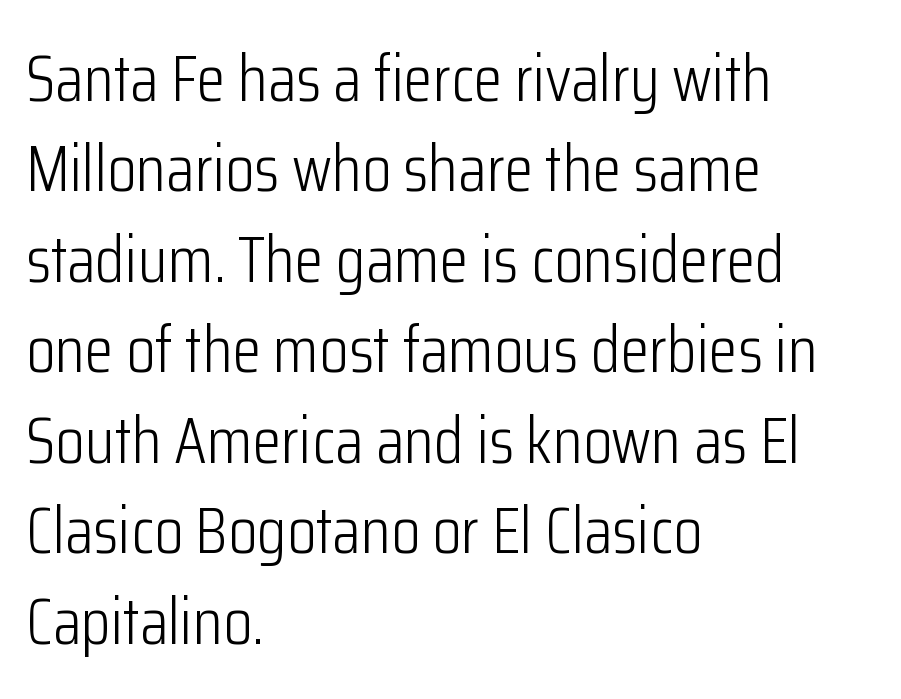
No heavy texture on the line: the type isn't bold. Baseline-to-baseline distance is the conventional proportion of letter height. Horizontally, the lines are justified to the leading edge only. Look at the tracking — it's just the regular setting, nothing added. Do the characters align in a grid? No, the font is proportional.
